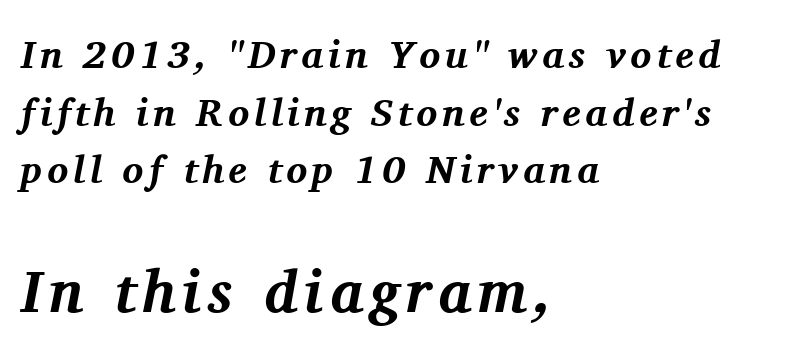
The gap between lines stays unmarked. Character size in the trailing block exceeds that of the leading block. The passage is arranged the way most books set body copy — flush left. The passage shown stacks its lines at a standard gap. The letters advance in unequal steps, a hallmark of proportional type. Weight check: bold — yes, fully.
